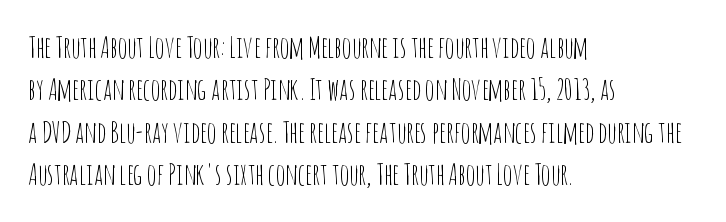
Q: Is the text bold? A: No.
Q: Is the text italic (slanted)? A: No, it is upright.
Q: Is the typeface a serif or a sans-serif typeface? A: Sans-serif.
Q: Is the text underlined? A: No.
Q: How is the paragraph aligned? A: Left-aligned.
Q: Is the spacing between letters normal or unusually wide? A: Normal.
Q: Is the spacing between lines tight, normal or loose? A: Normal.
Q: Width (condensed, normal, or wide)? A: Condensed.
Q: Stroke contrast? A: Low.
Q: x-height? A: Large.
Q: Monospaced? A: No.
